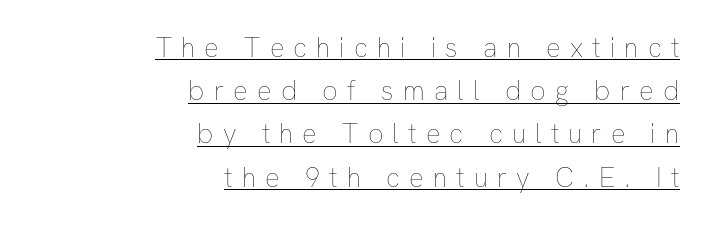
The image shows 27 px text type, upright; set right-aligned, normal line spacing (1.6x), unusually wide letter spacing (+0.34 em), underlined.
